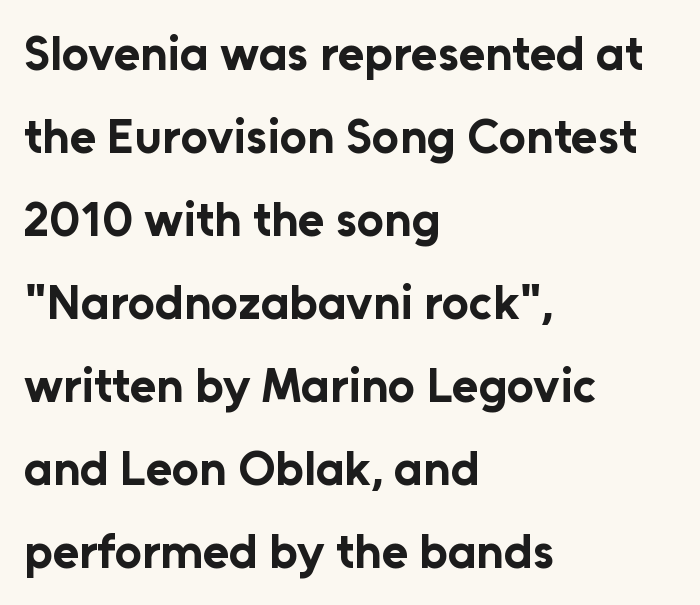
Q: Is the text bold? A: Yes.
Q: Is the text italic (slanted)? A: No, it is upright.
Q: Is the typeface a serif or a sans-serif typeface? A: Sans-serif.
Q: Is the text underlined? A: No.
Q: How is the paragraph aligned? A: Left-aligned.
Q: Is the spacing between letters normal or unusually wide? A: Normal.
Q: Width (condensed, normal, or wide)? A: Normal.
Q: Stroke contrast? A: Low.
Q: x-height? A: Medium.
Q: Monospaced? A: No.
